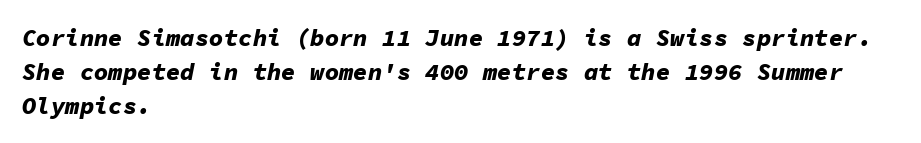
{"italic": "yes", "lean": "right", "slant_degrees": 11, "bold": "yes", "underline": "no", "align": "left", "line_spacing": "normal", "line_spacing_ratio": 1.41, "letter_spacing": "normal", "letter_spacing_em": 0.0, "glyph_px": 24}
